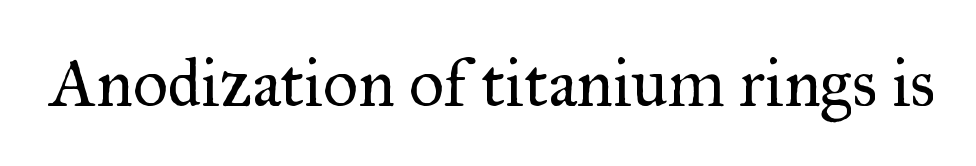
The image shows 68 px regular-weight serif type, upright; set normal letter spacing, not underlined; medium stroke contrast and a small x-height.
